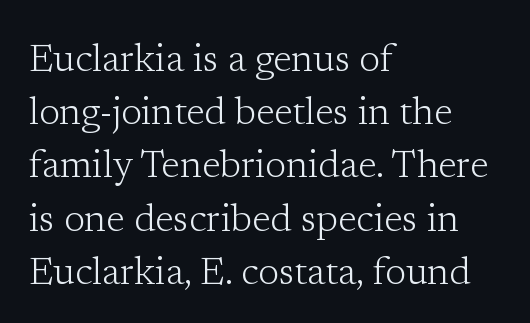
The paragraph shown leans on its left margin. Decoration check: the copy has no underline. Default kerning and tracking; the words read as compact shapes. Each letter's strokes conclude with small projecting serifs.
